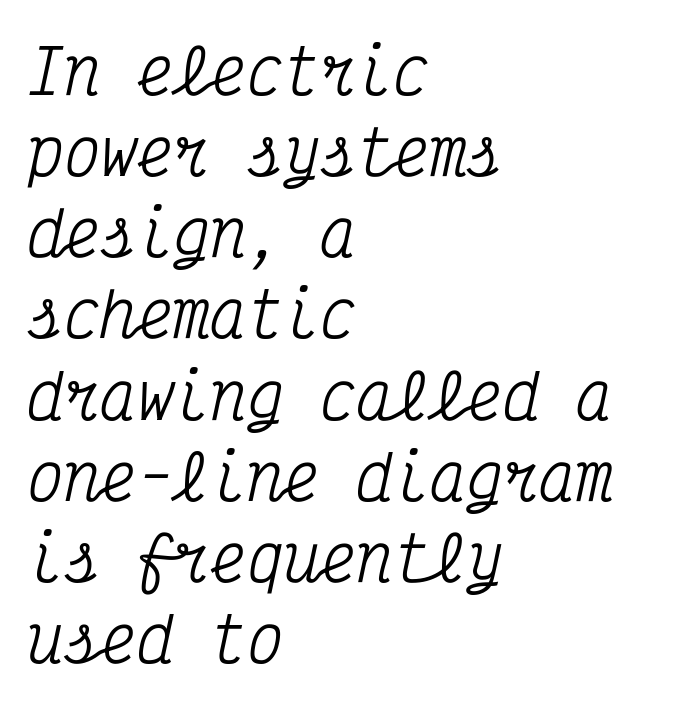
The image shows 61 px condensed serif type, italic (leaning right), monospaced; set left-aligned, normal line spacing (1.33x), normal letter spacing, not underlined; medium stroke contrast and a medium x-height.
